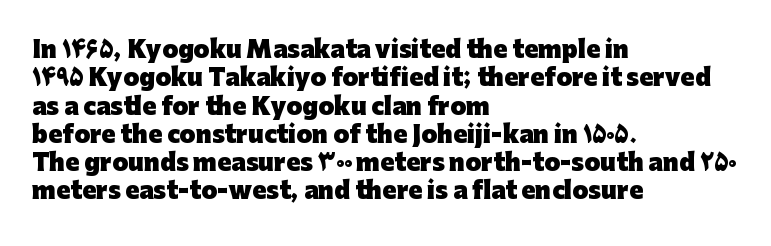
Q: Is the text bold? A: Yes.
Q: Is the text italic (slanted)? A: No, it is upright.
Q: Is the text underlined? A: No.
Q: How is the paragraph aligned? A: Left-aligned.
Q: Is the spacing between letters normal or unusually wide? A: Normal.
